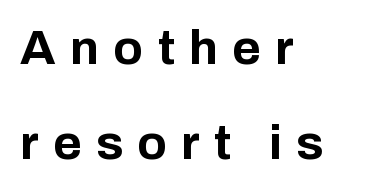
Q: Is the text bold? A: Yes.
Q: Is the text italic (slanted)? A: No, it is upright.
Q: Is the typeface a serif or a sans-serif typeface? A: Sans-serif.
Q: Is the text underlined? A: No.
Q: How is the paragraph aligned? A: Left-aligned.
Q: Is the spacing between letters normal or unusually wide? A: Unusually wide.
Q: Is the spacing between lines tight, normal or loose? A: Loose.
Q: Width (condensed, normal, or wide)? A: Normal.
Q: Stroke contrast? A: Low.
Q: x-height? A: Medium.
Q: Monospaced? A: No.
